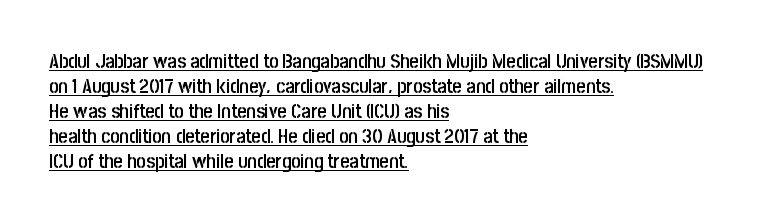
The image shows 20 px text type, upright; set left-aligned, normal line spacing (1.25x), normal letter spacing, underlined.
